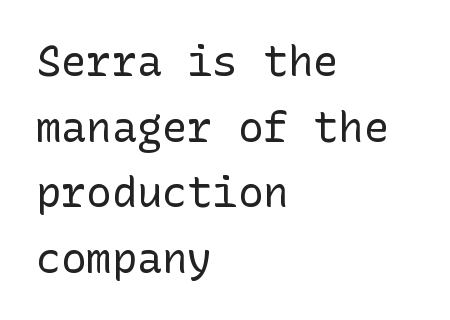
{"serif": "no", "italic": "no", "bold": "no", "weight": "regular", "width": "normal", "stroke_contrast": "low", "x_height": "medium", "underline": "no", "align": "left", "line_spacing": "normal", "line_spacing_ratio": 1.56, "letter_spacing": "normal", "letter_spacing_em": 0.0, "glyph_px": 42}
